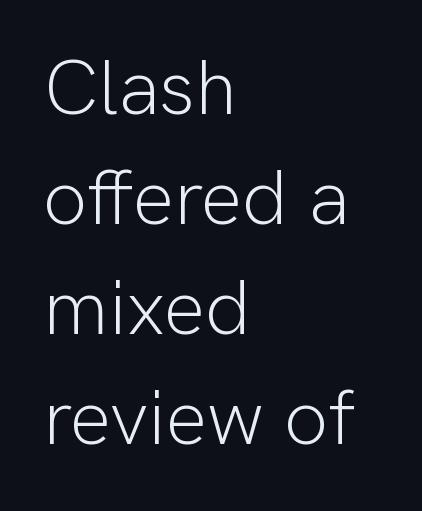
The strokes carry an ordinary text weight at most. Each line starts at the same left margin while the right side varies. The glyphs are unaccompanied by any horizontal stroke below them. You can tell it's not italic because the verticals are truly vertical. The passage shown is typed in a proportional face where columns would drift.
